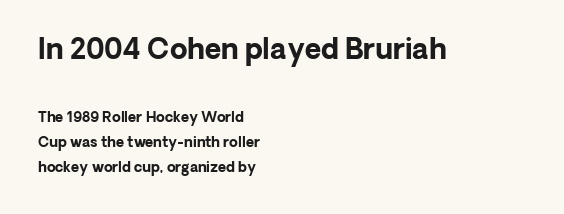
Q: Is the text bold? A: Yes.
Q: Is the text italic (slanted)? A: No, it is upright.
Q: Is the typeface a serif or a sans-serif typeface? A: Sans-serif.
Q: Is the text underlined? A: No.
Q: How is the paragraph aligned? A: Left-aligned.
Q: Is the spacing between letters normal or unusually wide? A: Normal.
Q: Which block of text is set in a larger size, the first (top) or the second (bottom)? A: The first (top) one.
Q: Width (condensed, normal, or wide)? A: Normal.
Q: Stroke contrast? A: Low.
Q: x-height? A: Medium.
Q: Monospaced? A: No.
